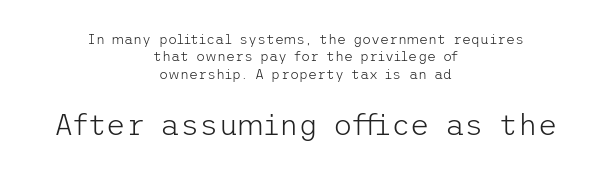
The image shows 30 px light sans-serif type, upright; set centered, line spacing 1.24x, normal letter spacing, not underlined; the second (bottom) block is 2.14x larger; low stroke contrast and a medium x-height.
